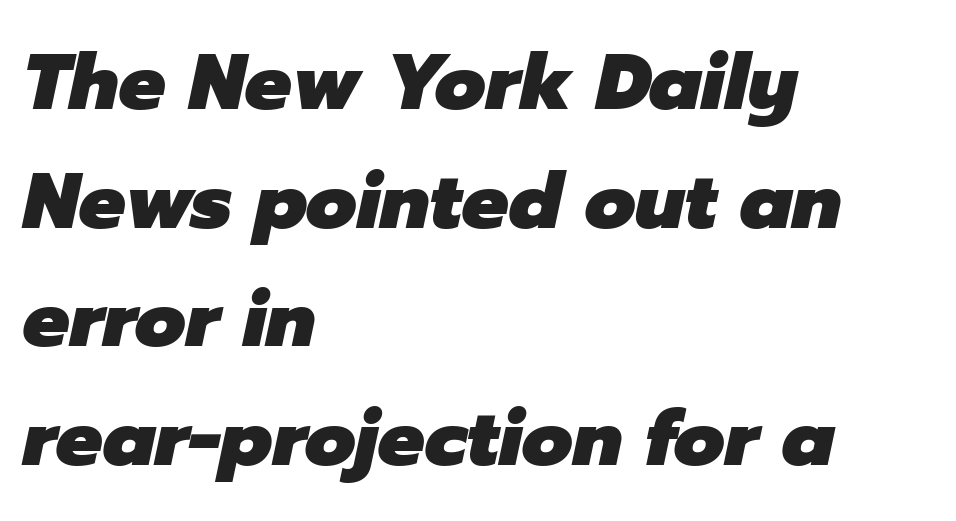
{"italic": "yes", "lean": "right", "slant_degrees": 12, "bold": "yes", "weight": "heavy", "width": "normal", "stroke_contrast": "low", "x_height": "medium", "monospaced": "no", "underline": "no", "align": "left", "line_spacing": "normal", "line_spacing_ratio": 1.52, "letter_spacing": "normal", "letter_spacing_em": 0.0, "glyph_px": 78}
